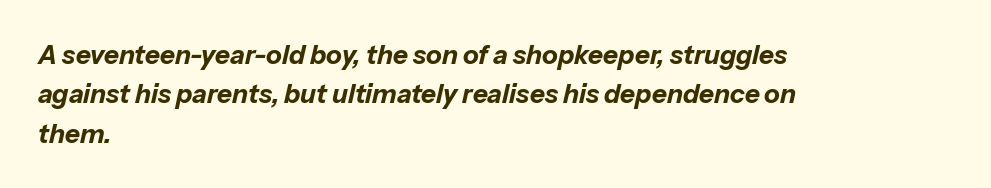
{"italic": "yes", "lean": "right", "slant_degrees": 13, "bold": "yes", "underline": "no", "align": "left", "line_spacing": "normal", "line_spacing_ratio": 1.51, "letter_spacing": "normal", "letter_spacing_em": 0.0, "glyph_px": 26}
